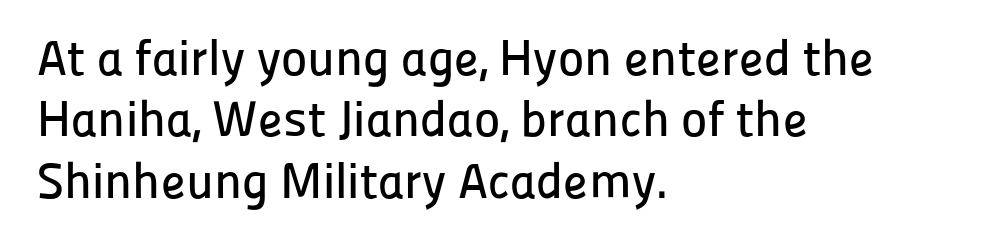
The passage shown is typeset with a sans-serif family. Letters rest on an invisible, unmarked baseline. Caption: standard tracking, unaltered. The rendering uses natural spacing where letterforms have individual widths. Casual observation: everything's shoved over to the left.
